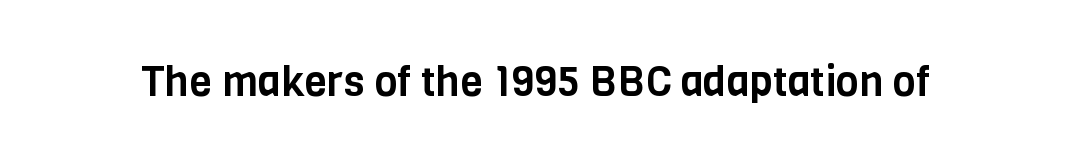
{"serif": "no", "italic": "no", "width": "condensed", "stroke_contrast": "low", "x_height": "large", "monospaced": "no", "underline": "no", "letter_spacing": "normal", "letter_spacing_em": 0.0, "glyph_px": 42}
